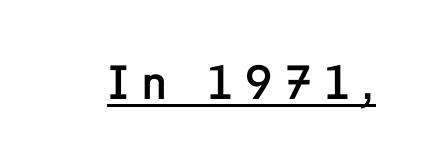
{"serif": "no", "italic": "no", "bold": "semi", "weight": "semibold", "width": "normal", "stroke_contrast": "low", "x_height": "medium", "monospaced": "no", "underline": "yes", "letter_spacing": "wide", "letter_spacing_em": 0.27, "glyph_px": 48}
